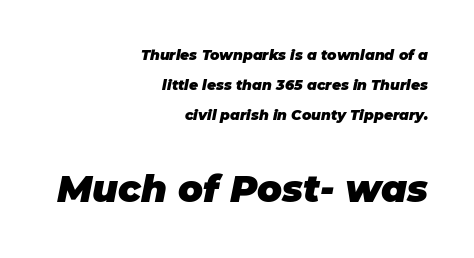
Q: Is the text bold? A: Yes.
Q: Is the text italic (slanted)? A: Yes, it leans right by about 11 degrees.
Q: Is the text underlined? A: No.
Q: How is the paragraph aligned? A: Right-aligned.
Q: Is the spacing between letters normal or unusually wide? A: Normal.
Q: Is the spacing between lines tight, normal or loose? A: Loose.
Q: Which block of text is set in a larger size, the first (top) or the second (bottom)? A: The second (bottom) one.
Q: Width (condensed, normal, or wide)? A: Normal.
Q: Stroke contrast? A: Low.
Q: x-height? A: Large.
Q: Monospaced? A: No.
